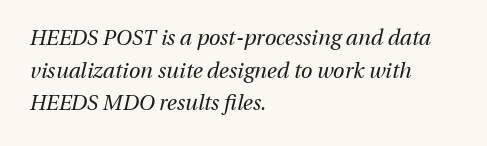
The image shows 21 px text type, italic (leaning right); set left-aligned, normal line spacing (1.55x), normal letter spacing, not underlined.
